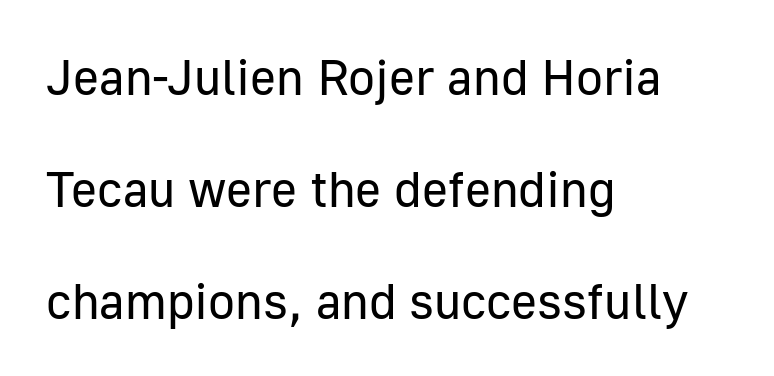
The image shows 50 px regular-weight sans-serif type, upright; set left-aligned, loose line spacing (2.24x), normal letter spacing, not underlined; low stroke contrast and a medium x-height.
